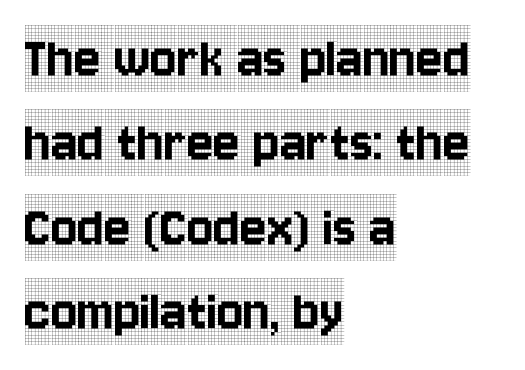
Q: Is the text italic (slanted)? A: No, it is upright.
Q: Is the typeface a serif or a sans-serif typeface? A: Serif.
Q: Is the text underlined? A: No.
Q: How is the paragraph aligned? A: Left-aligned.
Q: Is the spacing between letters normal or unusually wide? A: Normal.
Q: Is the spacing between lines tight, normal or loose? A: Normal.
Q: Width (condensed, normal, or wide)? A: Condensed.
Q: x-height? A: Large.
Q: Monospaced? A: No.
